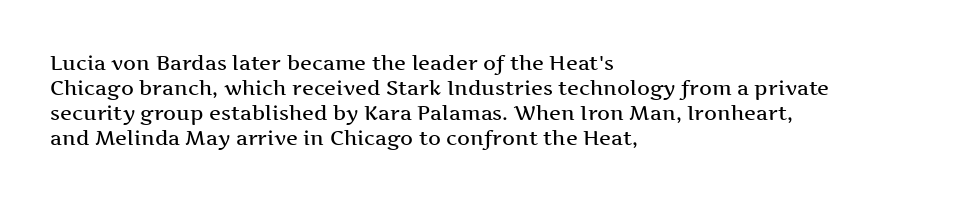
Where is the straight margin? On the left. Each glyph is drawn with semibold strokes, heavier than normal yet not fully bold. The passage shown is not underscored anywhere. Whoever set this chose a conventional vertical rhythm. Upright lettering throughout.
